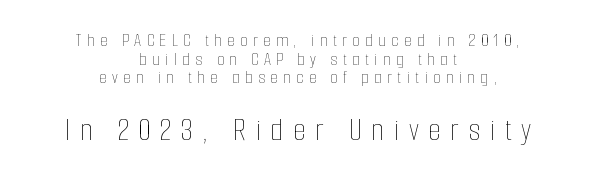
The image shows 33 px thin, condensed type, upright; set centered, tight line spacing (0.98x), unusually wide letter spacing (+0.29 em), not underlined; the second (bottom) block is 1.74x larger; low stroke contrast and a medium x-height.
